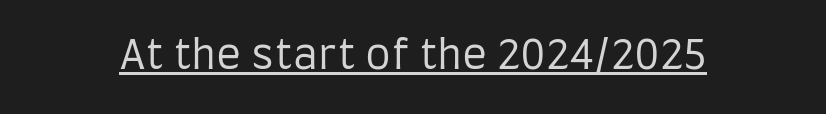
The image shows 41 px regular-weight, condensed sans-serif type, upright; set normal letter spacing, underlined; low stroke contrast and a large x-height.
